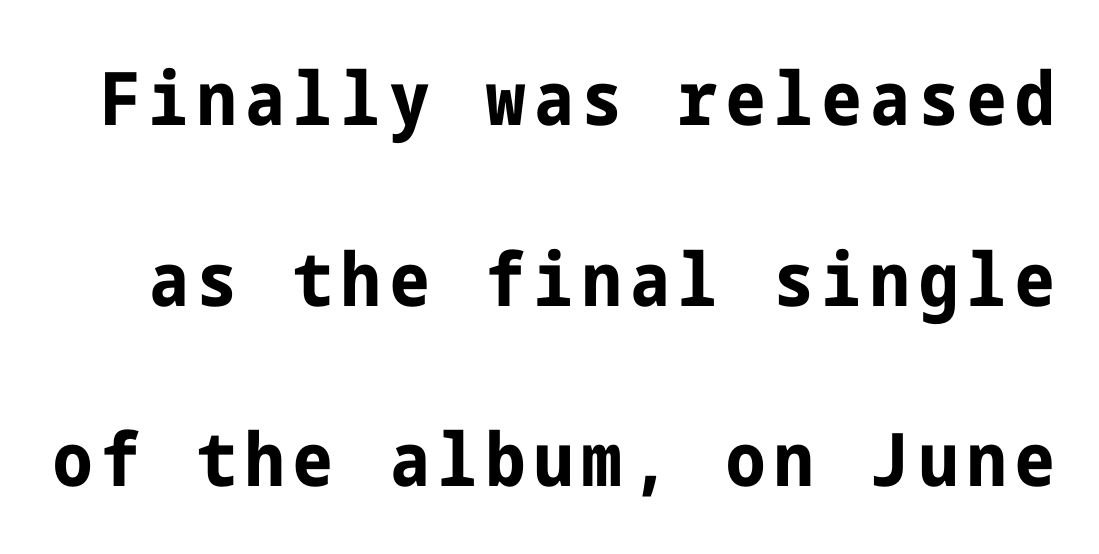
Q: Is the text bold? A: Yes.
Q: Is the text italic (slanted)? A: No, it is upright.
Q: Is the typeface a serif or a sans-serif typeface? A: Sans-serif.
Q: Is the text underlined? A: No.
Q: Is the spacing between lines tight, normal or loose? A: Loose.
Q: Width (condensed, normal, or wide)? A: Condensed.
Q: Stroke contrast? A: Low.
Q: x-height? A: Medium.
